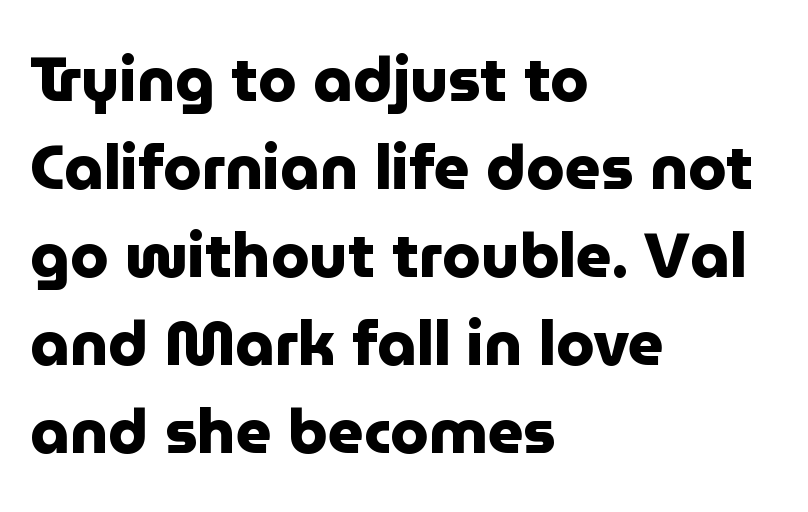
{"serif": "no", "italic": "no", "bold": "yes", "weight": "heavy", "width": "normal", "stroke_contrast": "low", "x_height": "medium", "monospaced": "no", "underline": "no", "align": "left", "line_spacing": "normal", "line_spacing_ratio": 1.42, "letter_spacing": "normal", "letter_spacing_em": 0.0, "glyph_px": 62}
